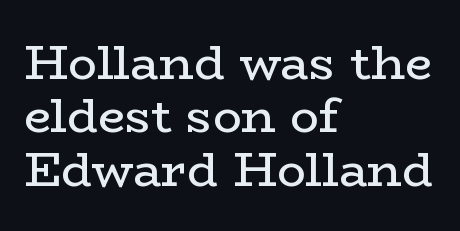
Compared with a typical body face, this is equally light or lighter still. The paragraph shown leans on its left margin. Notice how the stems are strictly vertical — no italics here. Character widths vary here, with narrow letters taking less room than wide ones. The words here are not underlined.
